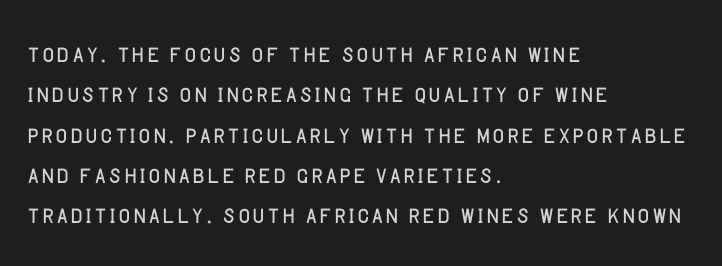
Q: Is the text bold? A: No.
Q: Is the text italic (slanted)? A: No, it is upright.
Q: Is the typeface a serif or a sans-serif typeface? A: Sans-serif.
Q: Is the text underlined? A: No.
Q: How is the paragraph aligned? A: Left-aligned.
Q: Is the spacing between letters normal or unusually wide? A: Normal.
Q: Is the spacing between lines tight, normal or loose? A: Normal.
Q: Width (condensed, normal, or wide)? A: Normal.
Q: Stroke contrast? A: Low.
Q: x-height? A: Large.
Q: Monospaced? A: No.
